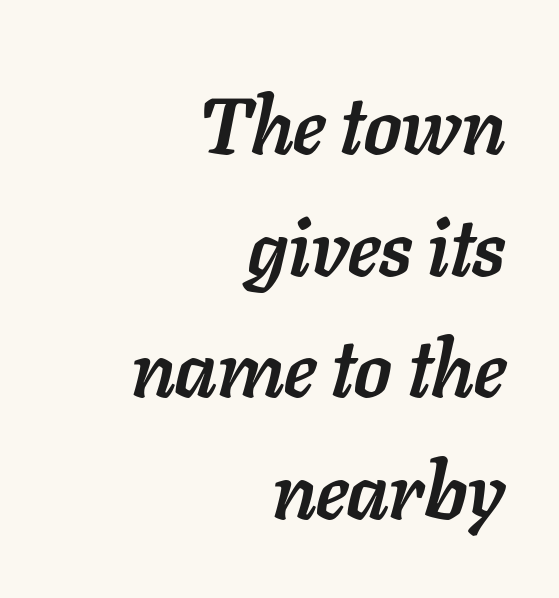
Q: Is the text bold? A: Yes.
Q: Is the text italic (slanted)? A: Yes, it leans right by about 11 degrees.
Q: Is the text underlined? A: No.
Q: How is the paragraph aligned? A: Right-aligned.
Q: Is the spacing between letters normal or unusually wide? A: Normal.
Q: Is the spacing between lines tight, normal or loose? A: Normal.
Q: Width (condensed, normal, or wide)? A: Normal.
Q: Stroke contrast? A: Low.
Q: x-height? A: Medium.
Q: Monospaced? A: No.
